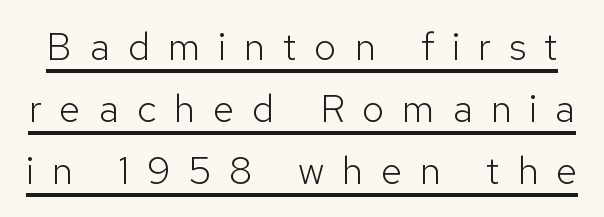
These lines are composed in type without serifs. Posture: upright roman. The characters are drawn with everyday or finer stroke widths. In terms of leading, this rendering sits right in the middle. Proportional: the letters do not fall into vertical columns.
